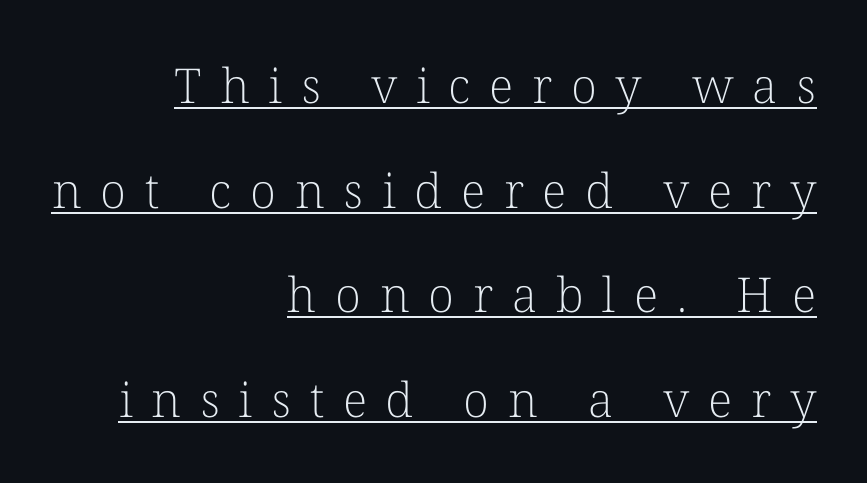
{"serif": "yes", "italic": "no", "bold": "no", "weight": "light", "width": "normal", "stroke_contrast": "low", "x_height": "medium", "monospaced": "no", "underline": "yes", "align": "right", "line_spacing": "loose", "line_spacing_ratio": 2.18, "letter_spacing": "wide", "letter_spacing_em": 0.39, "glyph_px": 48}
